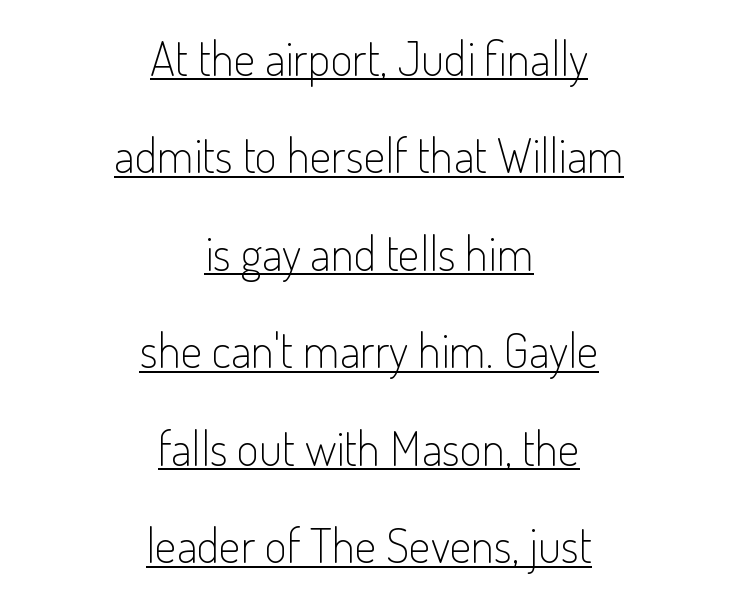
Weight class: somewhere from thin through regular. The font family rendered here belongs to the sans-serif group. Which margin do the lines hug? Neither — every line sits in the middle. Here the designer chose a conventional face with non-uniform glyph widths.
